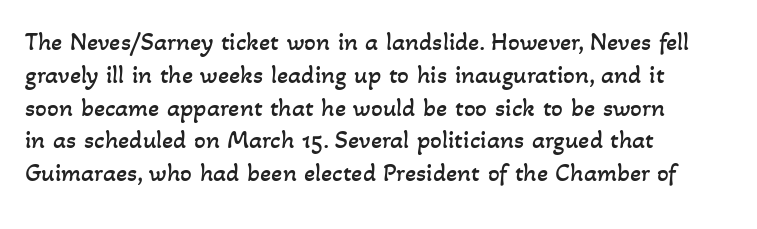
Q: Is the text bold? A: No.
Q: Is the text underlined? A: No.
Q: How is the paragraph aligned? A: Left-aligned.
Q: Is the spacing between letters normal or unusually wide? A: Normal.
Q: Is the spacing between lines tight, normal or loose? A: Normal.
